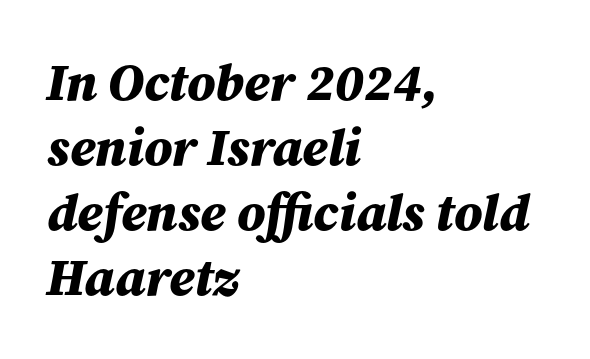
Whoever set this chose a conventional vertical rhythm. Nothing unusual about the tracking: characters are spaced as the font intends. The rendering uses natural spacing where letterforms have individual widths. Anything drawn beneath the words? Only blank space. These lines stack with their left ends in a neat column. The axis of the letterforms is tilted away from vertical.
